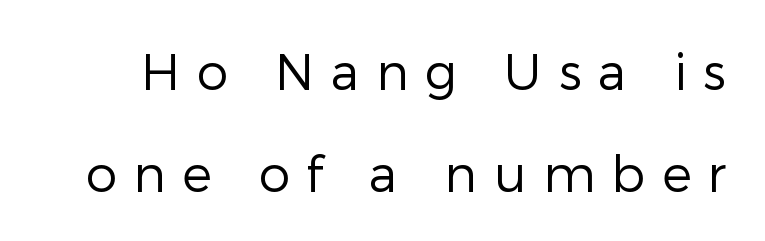
Weight class: somewhere from thin through regular. Quick note: interline space is abundant. Character widths vary here, with narrow letters taking less room than wide ones. Italic? Not at all — the glyphs are vertical. Serif or sans? Sans — the stroke terminals are bare.
